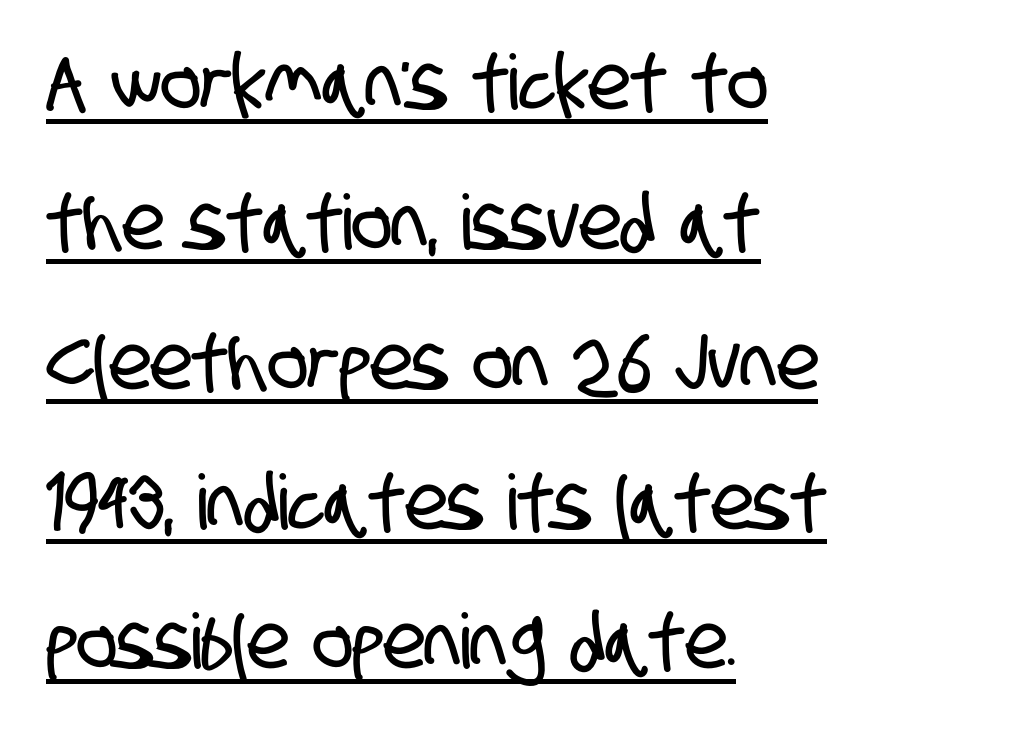
The specimen includes a rule beneath the text block's lines. Short note: letters normally spaced. These lines are rendered in a variable-pitch font. Check where the strokes stop: nothing finishes them off — pure sans. The lines in this sample share a left origin and differ only in where they stop.
